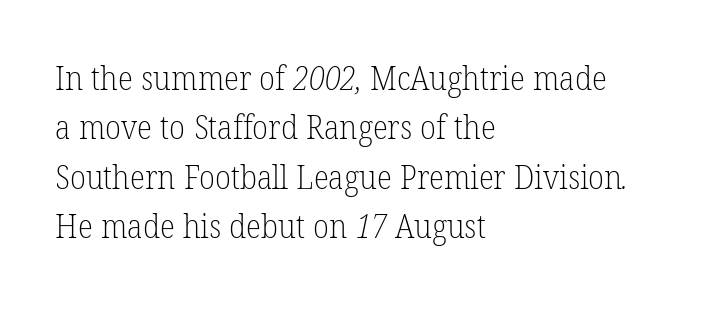
{"serif": "yes", "bold": "no", "weight": "light", "width": "normal", "stroke_contrast": "low", "x_height": "medium", "monospaced": "no", "underline": "no", "align": "left", "line_spacing": "normal", "line_spacing_ratio": 1.54, "letter_spacing": "normal", "letter_spacing_em": 0.0, "glyph_px": 32}
